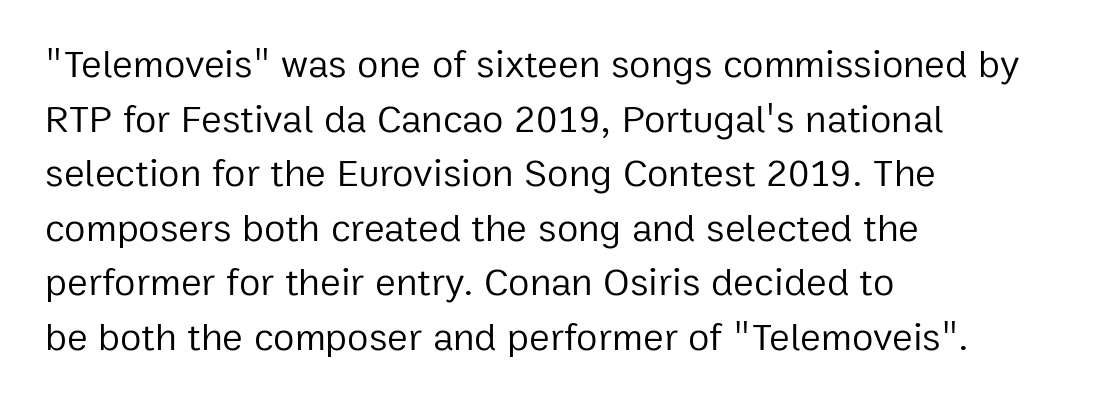
Q: Is the text bold? A: No.
Q: Is the text italic (slanted)? A: No, it is upright.
Q: Is the typeface a serif or a sans-serif typeface? A: Sans-serif.
Q: Is the text underlined? A: No.
Q: How is the paragraph aligned? A: Left-aligned.
Q: Is the spacing between letters normal or unusually wide? A: Normal.
Q: Is the spacing between lines tight, normal or loose? A: Normal.
Q: Width (condensed, normal, or wide)? A: Normal.
Q: Stroke contrast? A: Low.
Q: x-height? A: Medium.
Q: Monospaced? A: No.
